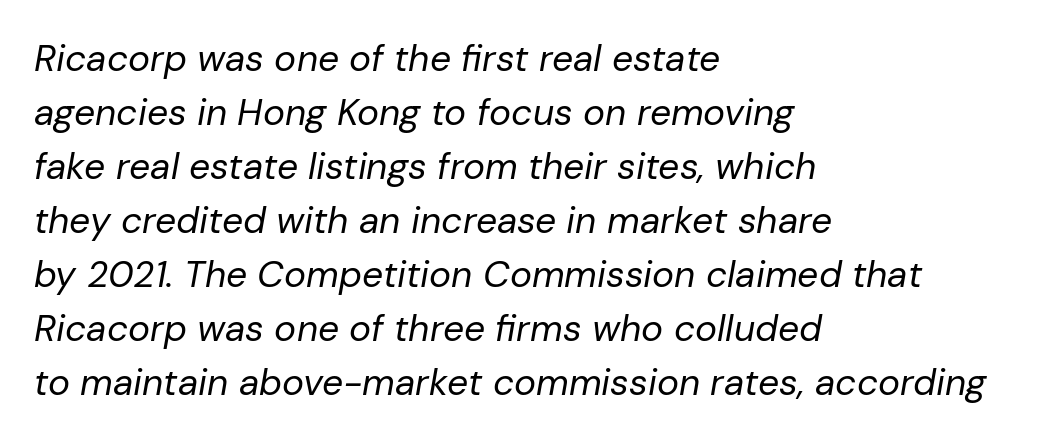
The image shows 37 px regular-weight type, italic (leaning right); set left-aligned, normal line spacing (1.46x), normal letter spacing, not underlined; low stroke contrast and a medium x-height.
